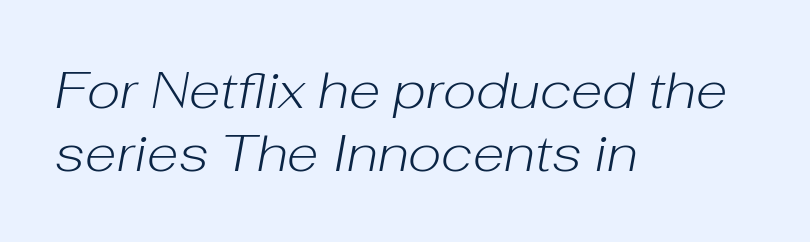
Q: Is the text bold? A: No.
Q: Is the text italic (slanted)? A: Yes, it leans right by about 10 degrees.
Q: Is the text underlined? A: No.
Q: How is the paragraph aligned? A: Left-aligned.
Q: Is the spacing between letters normal or unusually wide? A: Normal.
Q: Width (condensed, normal, or wide)? A: Normal.
Q: Stroke contrast? A: Low.
Q: x-height? A: Medium.
Q: Monospaced? A: No.
